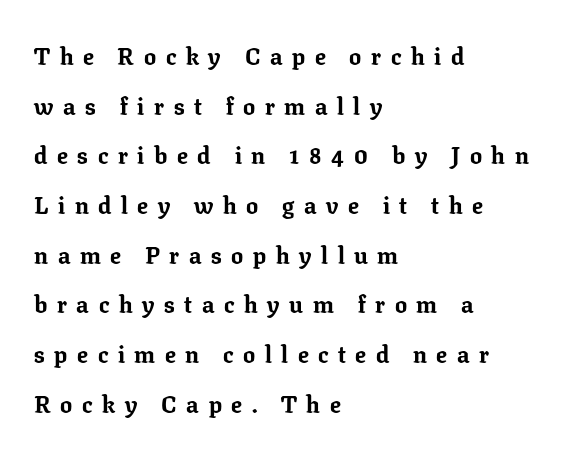
Q: Is the text bold? A: Yes.
Q: Is the text italic (slanted)? A: No, it is upright.
Q: Is the text underlined? A: No.
Q: How is the paragraph aligned? A: Left-aligned.
Q: Is the spacing between letters normal or unusually wide? A: Unusually wide.
Q: Is the spacing between lines tight, normal or loose? A: Loose.
